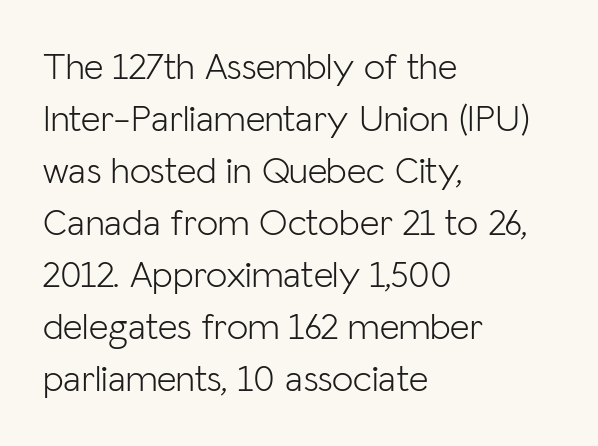
Examine the stroke ends and you'll find no serifs. Short note: letters normally spaced. Looks like regular typesetting: each glyph gets only the width it needs. Is the stroke heavy? The answer is a plain regular-or-lighter. Casual observation: everything's shoved over to the left.
